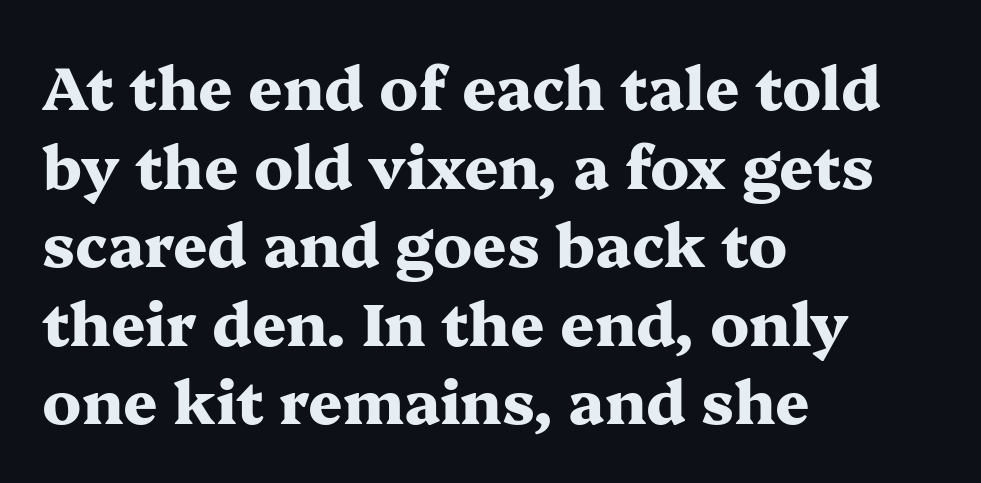
Q: Is the text bold? A: Yes.
Q: Is the text italic (slanted)? A: No, it is upright.
Q: Is the typeface a serif or a sans-serif typeface? A: Serif.
Q: Is the text underlined? A: No.
Q: How is the paragraph aligned? A: Left-aligned.
Q: Is the spacing between letters normal or unusually wide? A: Normal.
Q: Is the spacing between lines tight, normal or loose? A: Normal.
Q: Width (condensed, normal, or wide)? A: Wide.
Q: Stroke contrast? A: Medium.
Q: x-height? A: Medium.
Q: Monospaced? A: No.
